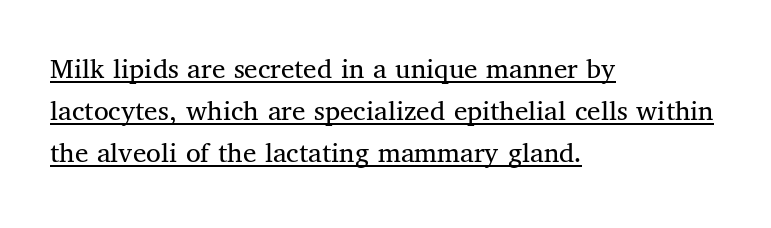
The image shows 30 px regular-weight serif type, upright; set left-aligned, normal line spacing (1.4x), normal letter spacing, underlined; medium stroke contrast and a medium x-height.
